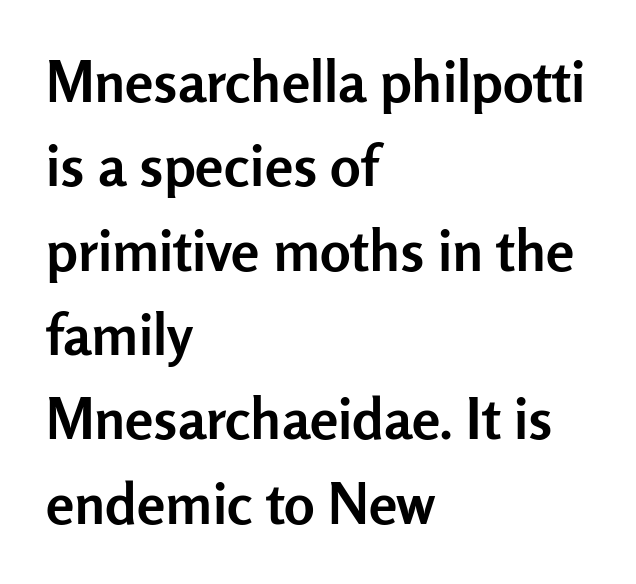
The image shows 57 px semibold sans-serif type, upright; set left-aligned, normal line spacing (1.48x), normal letter spacing, not underlined; low stroke contrast and a medium x-height.
